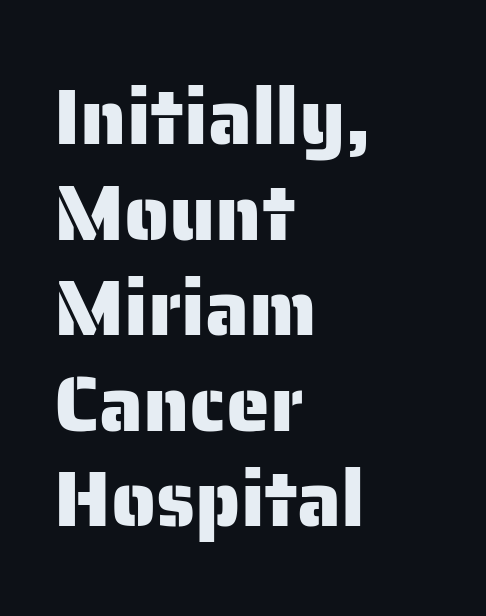
Q: Is the text italic (slanted)? A: No, it is upright.
Q: Is the typeface a serif or a sans-serif typeface? A: Sans-serif.
Q: Is the text underlined? A: No.
Q: How is the paragraph aligned? A: Left-aligned.
Q: Is the spacing between letters normal or unusually wide? A: Normal.
Q: Width (condensed, normal, or wide)? A: Normal.
Q: Stroke contrast? A: Low.
Q: x-height? A: Medium.
Q: Monospaced? A: No.
